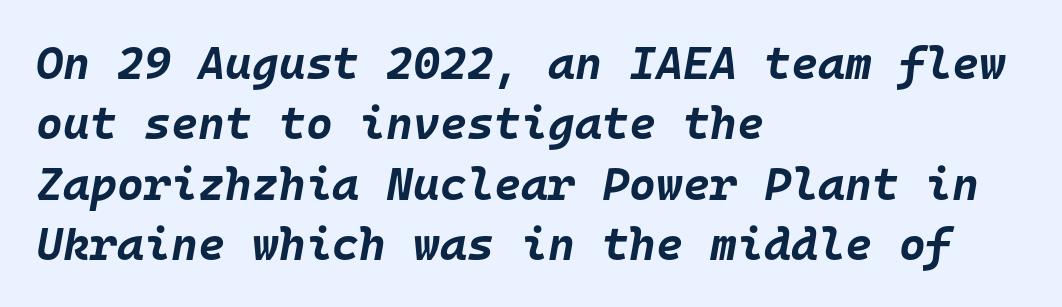
The image shows 46 px bold type, italic (leaning right), monospaced; set left-aligned, normal line spacing (1.31x), normal letter spacing, not underlined; low stroke contrast and a large x-height.
